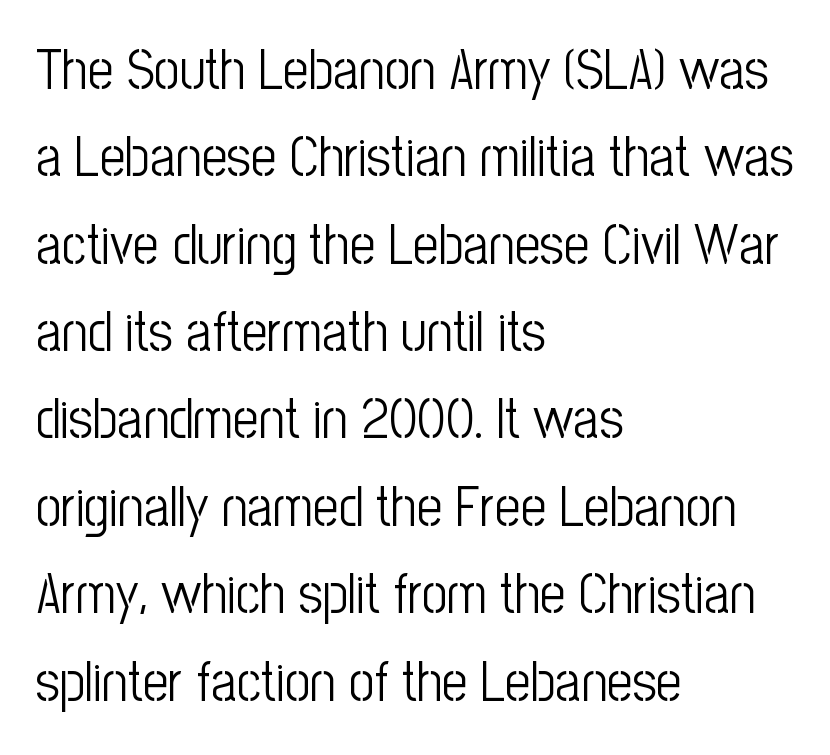
The image shows 56 px light, condensed sans-serif type, upright; set left-aligned, normal line spacing (1.56x), normal letter spacing, not underlined; low stroke contrast and a medium x-height.
